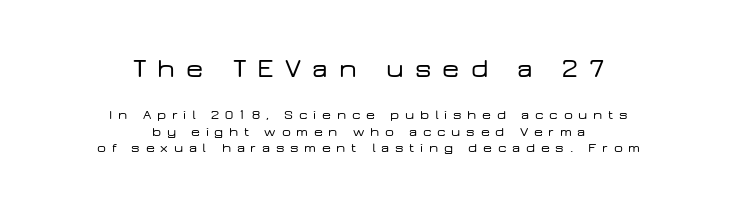
{"italic": "no", "underline": "no", "align": "center", "line_spacing_ratio": 1.17, "letter_spacing": "wide", "letter_spacing_em": 0.41, "larger_block": "first", "size_ratio": 1.93, "glyph_px": 27}
